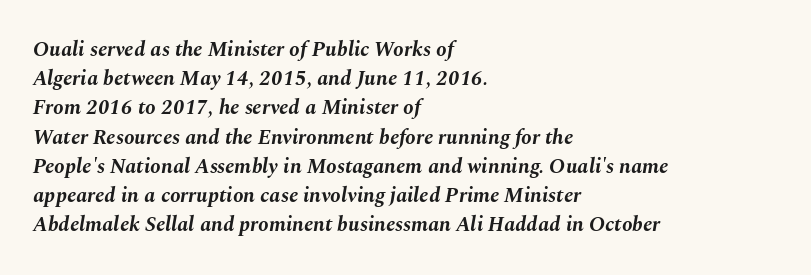
The image shows 21 px bold type, italic (leaning right); set left-aligned, normal line spacing (1.39x), normal letter spacing, not underlined.
